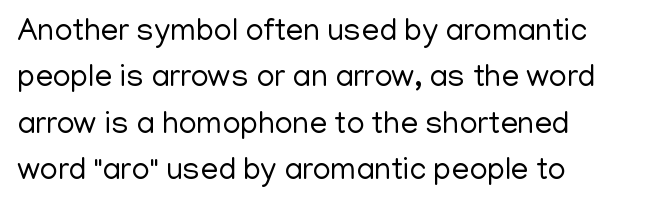
The image shows 31 px regular-weight sans-serif type, upright; set left-aligned, normal line spacing (1.5x), normal letter spacing, not underlined; low stroke contrast and a medium x-height.
